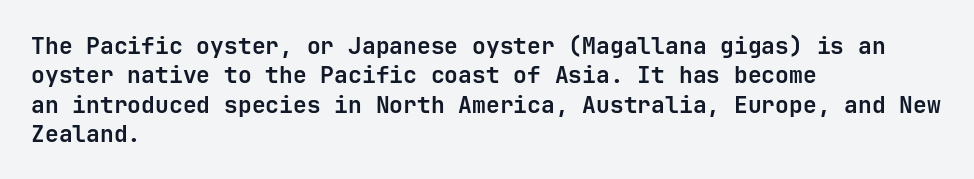
{"italic": "no", "bold": "yes", "underline": "no", "align": "left", "line_spacing": "normal", "line_spacing_ratio": 1.28, "letter_spacing": "normal", "letter_spacing_em": 0.0, "glyph_px": 23}
